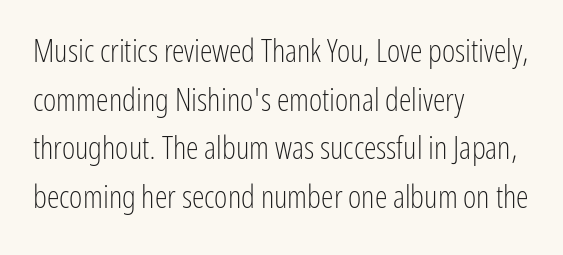
The image shows 32 px light, condensed sans-serif type, upright; set left-aligned, normal line spacing (1.52x), normal letter spacing, not underlined; low stroke contrast and a medium x-height.
